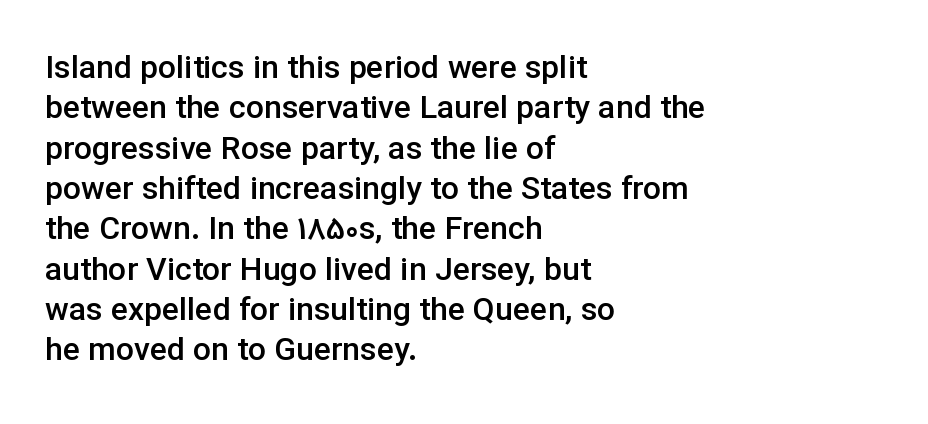
Summary of vertical rhythm: regular, with standard interline spacing. The letters sit at their default tracking, neither squeezed nor spread. You could not count columns in this text — the font is proportionally spaced. Leftover space on each line is placed entirely after the last word. The passage shown is semibold, sitting just below true bold.
